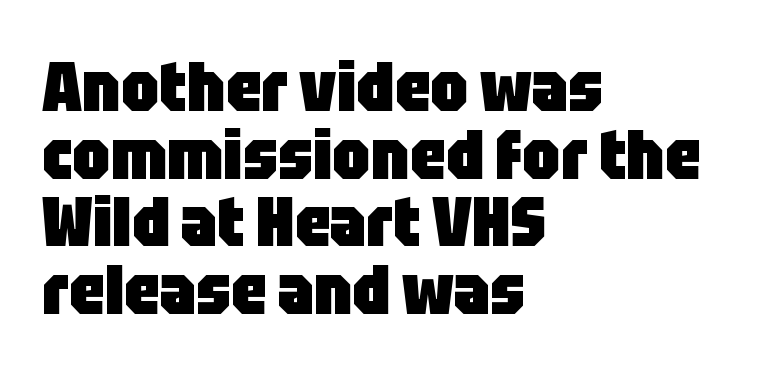
Q: Is the text bold? A: Yes.
Q: Is the text italic (slanted)? A: No, it is upright.
Q: Is the typeface a serif or a sans-serif typeface? A: Sans-serif.
Q: Is the text underlined? A: No.
Q: How is the paragraph aligned? A: Left-aligned.
Q: Is the spacing between letters normal or unusually wide? A: Normal.
Q: Is the spacing between lines tight, normal or loose? A: Tight.
Q: Width (condensed, normal, or wide)? A: Condensed.
Q: Stroke contrast? A: Low.
Q: x-height? A: Large.
Q: Monospaced? A: No.
